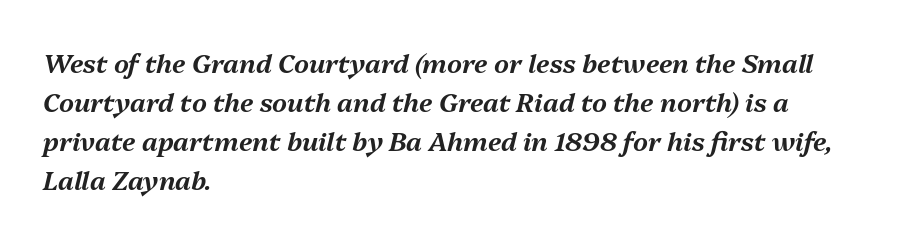
Is the block centered? No — it sits flush against the left margin. Check under the words: just untouched page. The letters sit at their default tracking, neither squeezed nor spread. The line-height multiplier appears to be the usual default.
